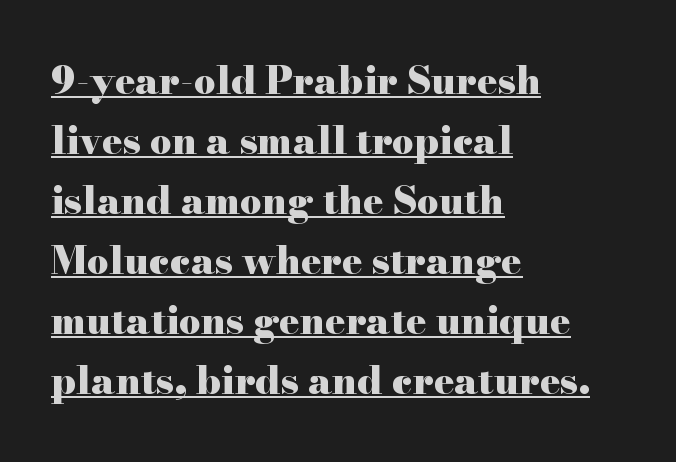
A typesetter would call this proportional, since set widths differ per character. These lines are composed in type with serifs. In designer terms, the underline attribute is active on this setting. Caption: bold face, heavy strokes. Posture: vertical. Typeset ragged right — the left edge is the straight one.
